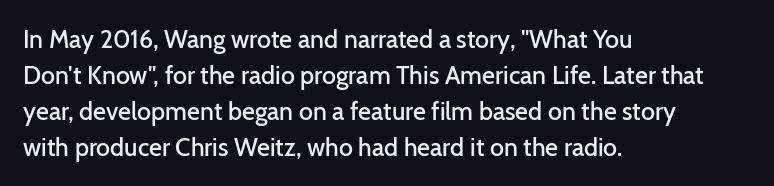
The image shows 25 px text type, upright; set left-aligned, normal line spacing (1.44x), normal letter spacing, not underlined.
